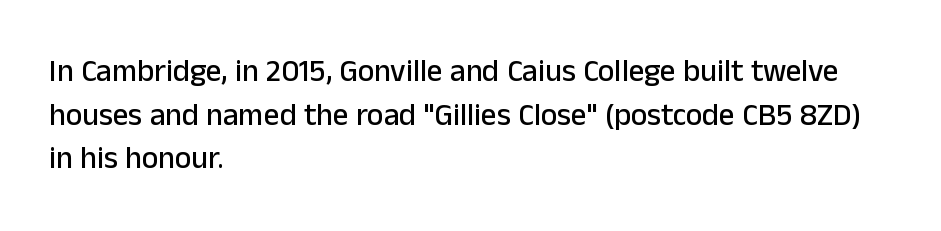
{"serif": "no", "italic": "no", "width": "normal", "stroke_contrast": "low", "x_height": "medium", "monospaced": "no", "underline": "no", "align": "left", "line_spacing": "normal", "line_spacing_ratio": 1.41, "letter_spacing": "normal", "letter_spacing_em": 0.0, "glyph_px": 31}
